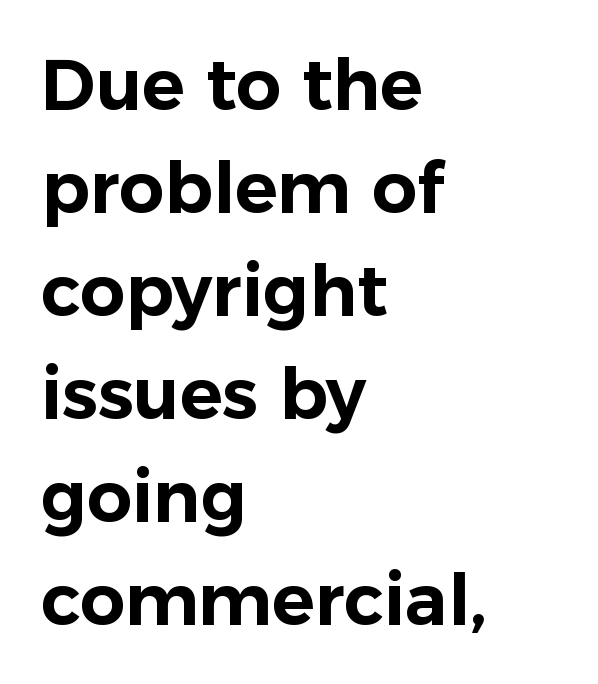
Q: Is the text italic (slanted)? A: No, it is upright.
Q: Is the typeface a serif or a sans-serif typeface? A: Sans-serif.
Q: Is the text underlined? A: No.
Q: How is the paragraph aligned? A: Left-aligned.
Q: Is the spacing between letters normal or unusually wide? A: Normal.
Q: Is the spacing between lines tight, normal or loose? A: Normal.
Q: Width (condensed, normal, or wide)? A: Normal.
Q: Stroke contrast? A: Low.
Q: x-height? A: Medium.
Q: Monospaced? A: No.
